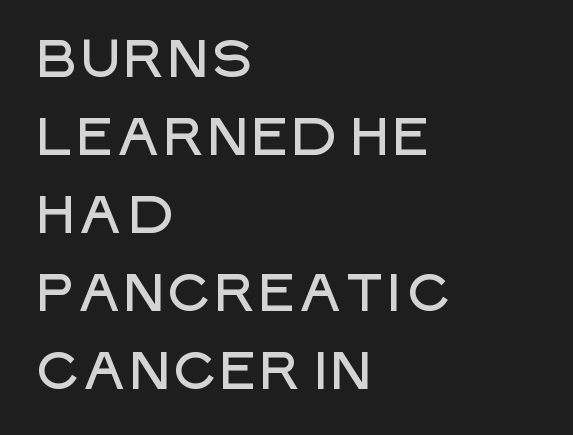
The image shows 52 px sans-serif type, upright; set left-aligned, normal line spacing (1.5x), normal letter spacing, not underlined; low stroke contrast and a large x-height.
